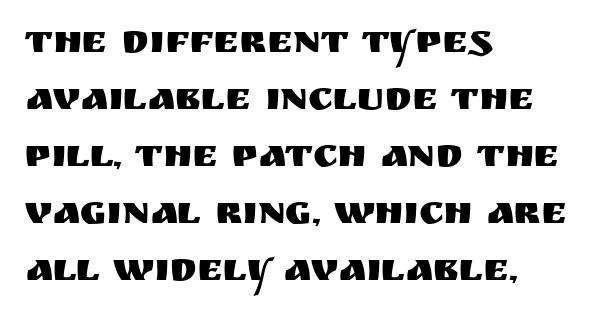
Stroke terminals: plain, sans-serif. Honestly, there is no underline to notice here at all. Compared with typical body copy, the letter spacing here is the same. Does the copy run flush right? No — it runs flush left.
